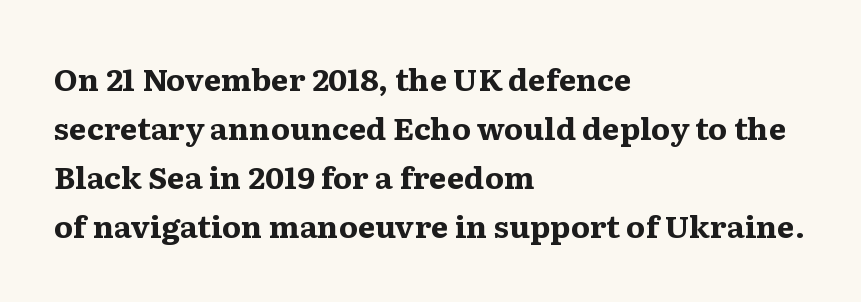
The image shows 31 px bold, wide serif type, upright; set left-aligned, normal line spacing (1.58x), normal letter spacing, not underlined; medium stroke contrast and a medium x-height.
